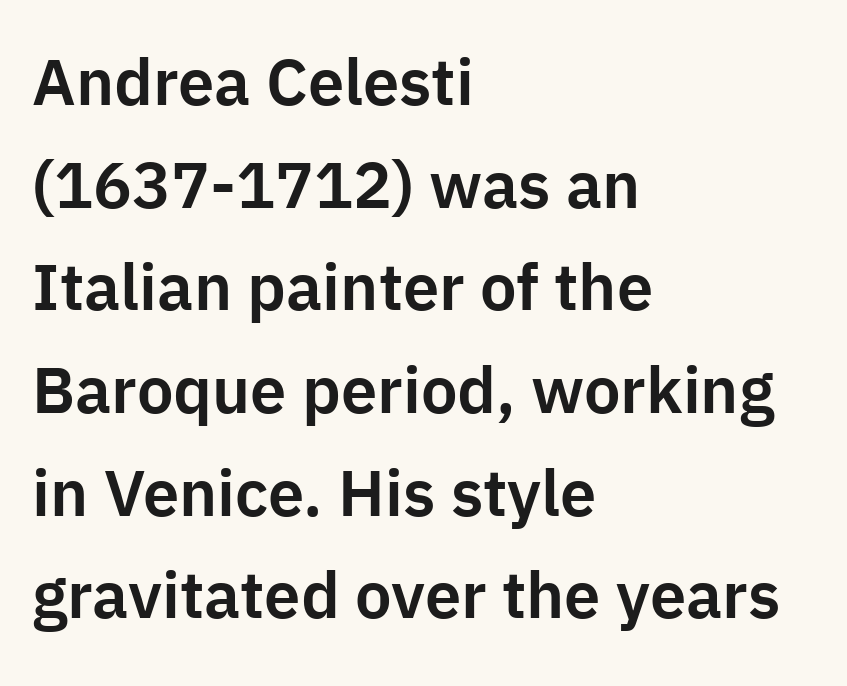
{"serif": "no", "italic": "no", "width": "normal", "stroke_contrast": "low", "x_height": "medium", "monospaced": "no", "underline": "no", "align": "left", "line_spacing": "normal", "line_spacing_ratio": 1.58, "letter_spacing": "normal", "letter_spacing_em": 0.0, "glyph_px": 65}
